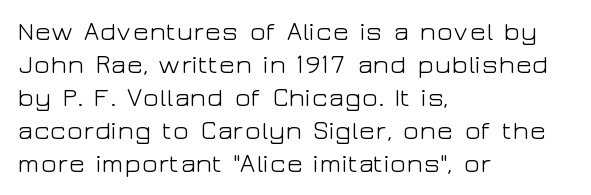
{"italic": "no", "bold": "no", "underline": "no", "align": "left", "line_spacing_ratio": 1.22, "letter_spacing": "normal", "letter_spacing_em": 0.0, "glyph_px": 27}
